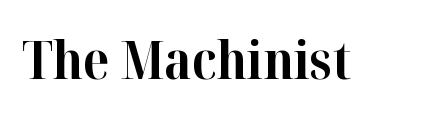
{"serif": "yes", "italic": "no", "bold": "yes", "weight": "bold", "width": "normal", "stroke_contrast": "high", "x_height": "medium", "monospaced": "no", "underline": "no", "letter_spacing": "normal", "letter_spacing_em": 0.0, "glyph_px": 53}
